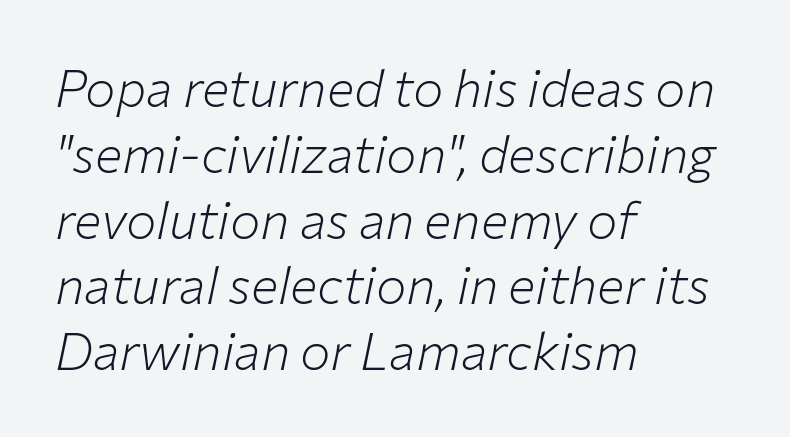
{"italic": "yes", "lean": "right", "slant_degrees": 12, "bold": "no", "weight": "light", "width": "normal", "stroke_contrast": "low", "x_height": "medium", "monospaced": "no", "underline": "no", "align": "left", "line_spacing": "normal", "line_spacing_ratio": 1.29, "letter_spacing": "normal", "letter_spacing_em": 0.0, "glyph_px": 51}
